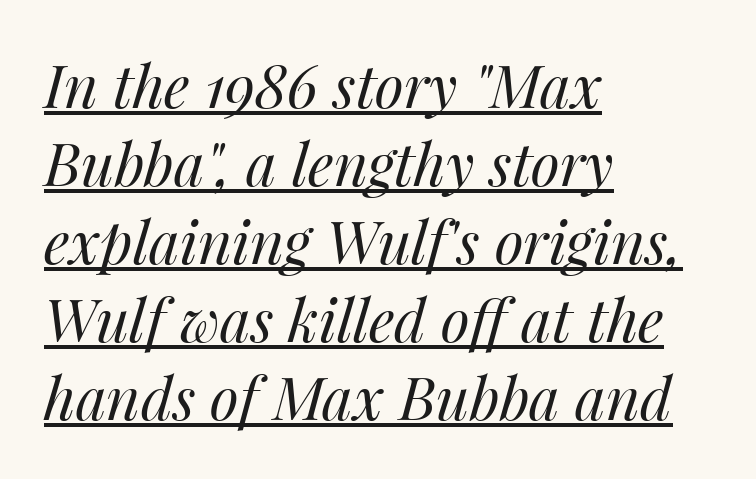
Q: Is the text bold? A: No.
Q: Is the text italic (slanted)? A: Yes, it leans right by about 14 degrees.
Q: Is the text underlined? A: Yes.
Q: How is the paragraph aligned? A: Left-aligned.
Q: Is the spacing between letters normal or unusually wide? A: Normal.
Q: Is the spacing between lines tight, normal or loose? A: Normal.
Q: Width (condensed, normal, or wide)? A: Normal.
Q: Stroke contrast? A: Medium.
Q: x-height? A: Medium.
Q: Monospaced? A: No.
